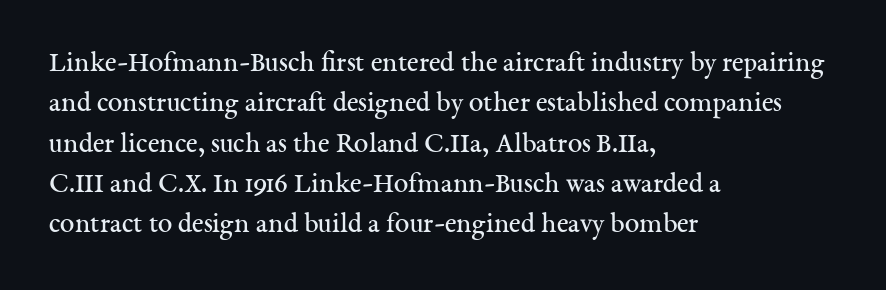
The image shows 29 px regular-weight serif type, upright; set left-aligned, normal line spacing (1.39x), normal letter spacing, not underlined; medium stroke contrast and a medium x-height.
